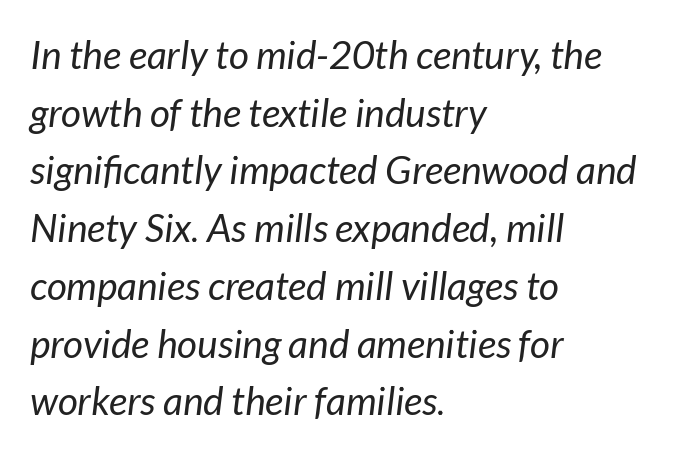
Q: Is the text bold? A: No.
Q: Is the text italic (slanted)? A: Yes, it leans right by about 7 degrees.
Q: Is the text underlined? A: No.
Q: How is the paragraph aligned? A: Left-aligned.
Q: Is the spacing between letters normal or unusually wide? A: Normal.
Q: Is the spacing between lines tight, normal or loose? A: Normal.
Q: Width (condensed, normal, or wide)? A: Normal.
Q: Stroke contrast? A: Low.
Q: x-height? A: Medium.
Q: Monospaced? A: No.
